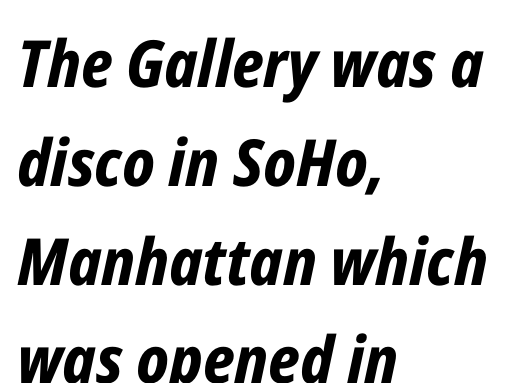
The image shows 65 px bold, condensed type, italic (leaning right); set left-aligned, normal line spacing (1.52x), normal letter spacing, not underlined; low stroke contrast and a medium x-height.
